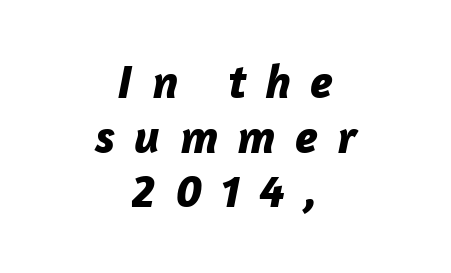
Q: Is the text bold? A: Yes.
Q: Is the text italic (slanted)? A: Yes, it leans right by about 12 degrees.
Q: Is the text underlined? A: No.
Q: How is the paragraph aligned? A: Centered.
Q: Is the spacing between letters normal or unusually wide? A: Unusually wide.
Q: Is the spacing between lines tight, normal or loose? A: Tight.
Q: Width (condensed, normal, or wide)? A: Normal.
Q: Stroke contrast? A: Low.
Q: x-height? A: Medium.
Q: Monospaced? A: No.
